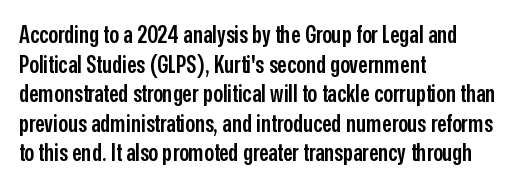
The image shows 24 px text type, upright; set left-aligned, line spacing 1.23x, normal letter spacing, not underlined.
